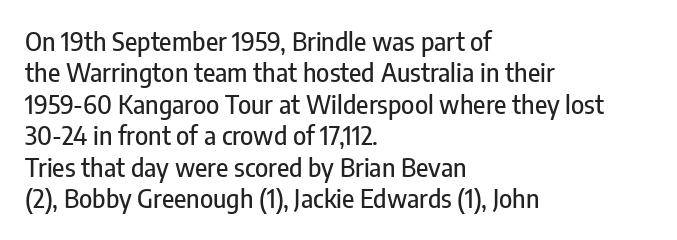
The space directly below the letters is spotless. Whoever set this chose a conventional vertical rhythm. The typesetter chose a ragged-right arrangement here. Posture: straight, roman, zero tilt. Standard letterfit; no display-style spreading of the glyphs.
